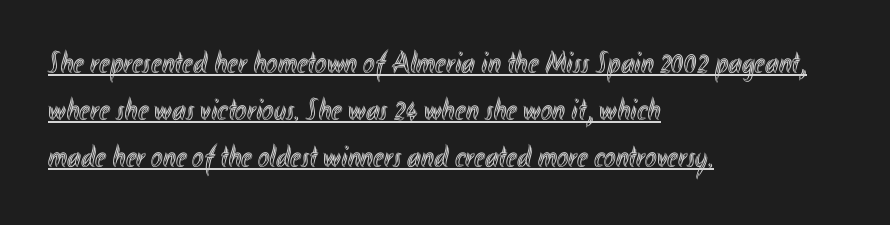
Standard letterfit; no display-style spreading of the glyphs. Spacing verdict: proportional, widths tailored to each character. Alignment: flush left.
